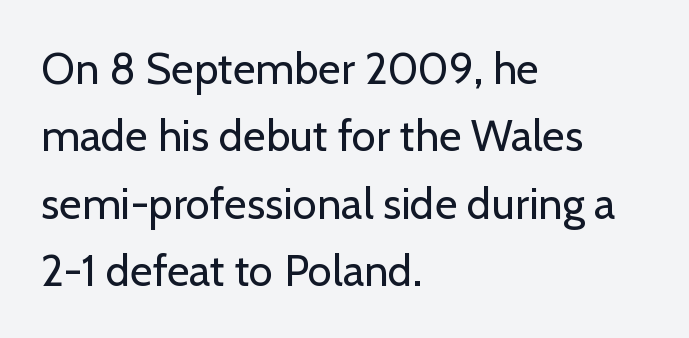
The image shows 44 px regular-weight sans-serif type, upright; set left-aligned, normal line spacing (1.53x), normal letter spacing, not underlined; low stroke contrast and a medium x-height.
